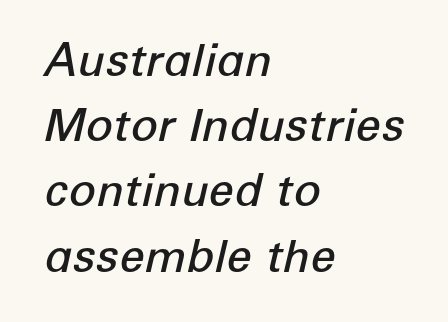
The image shows 45 px semibold type, italic (leaning right); set left-aligned, normal line spacing (1.45x), normal letter spacing, not underlined; low stroke contrast and a medium x-height.
